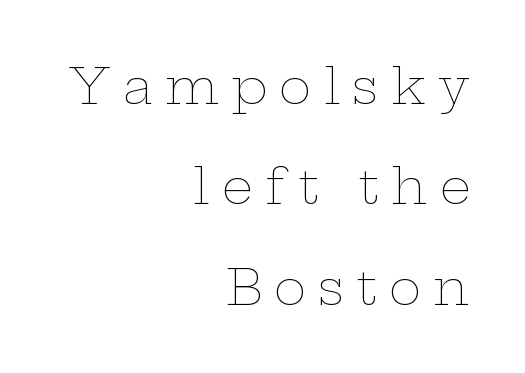
The image shows 49 px thin, wide type, upright; set right-aligned, loose line spacing (2.05x), unusually wide letter spacing (+0.25 em), not underlined; low stroke contrast and a medium x-height.
